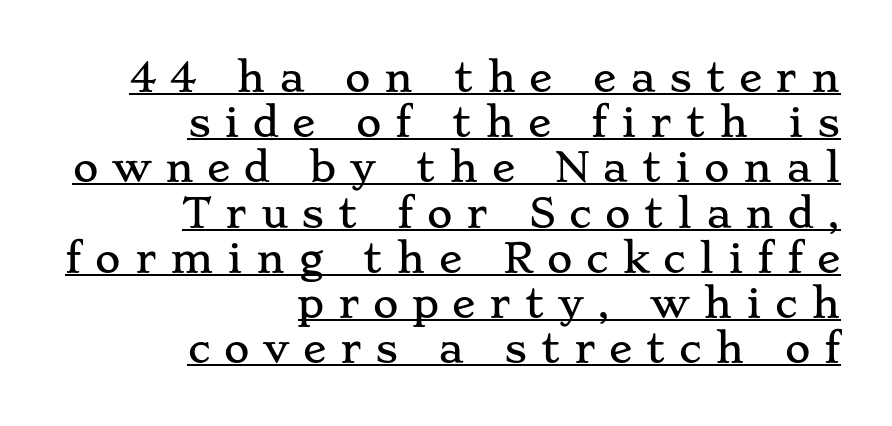
Q: Is the text italic (slanted)? A: No, it is upright.
Q: Is the typeface a serif or a sans-serif typeface? A: Serif.
Q: Is the text underlined? A: Yes.
Q: How is the paragraph aligned? A: Right-aligned.
Q: Is the spacing between letters normal or unusually wide? A: Unusually wide.
Q: Width (condensed, normal, or wide)? A: Wide.
Q: Stroke contrast? A: Low.
Q: x-height? A: Small.
Q: Monospaced? A: No.
